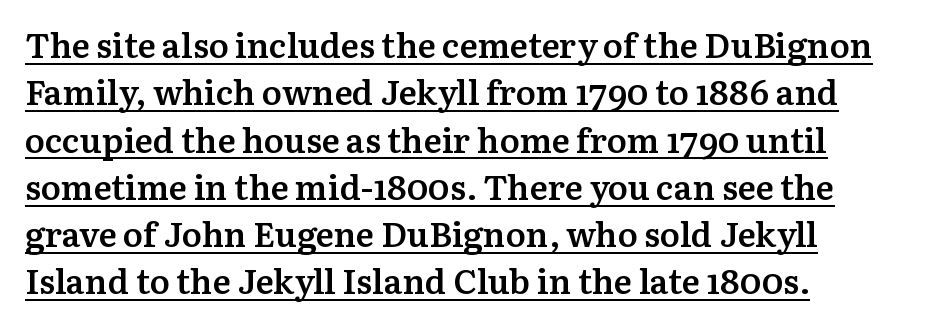
{"serif": "yes", "italic": "no", "bold": "semi", "weight": "semibold", "width": "normal", "stroke_contrast": "medium", "x_height": "medium", "monospaced": "no", "underline": "yes", "align": "left", "line_spacing": "normal", "line_spacing_ratio": 1.39, "letter_spacing": "normal", "letter_spacing_em": 0.0, "glyph_px": 34}
